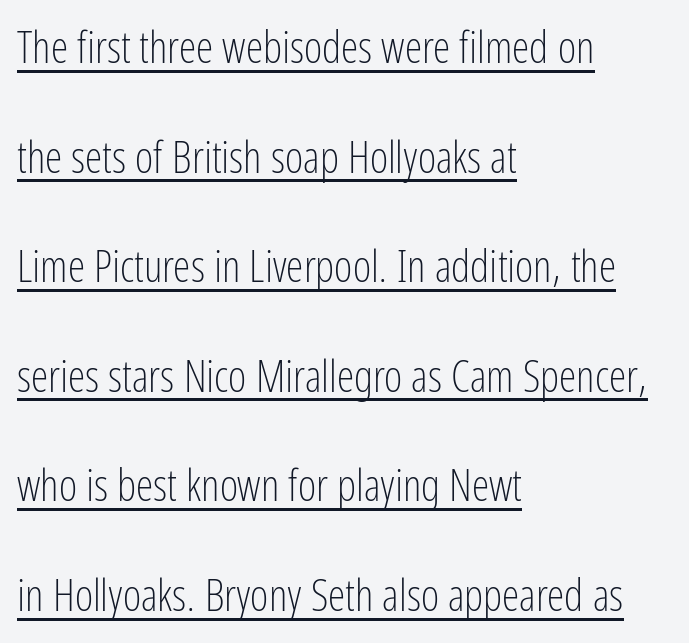
{"serif": "no", "italic": "no", "bold": "no", "weight": "light", "width": "condensed", "stroke_contrast": "low", "x_height": "medium", "monospaced": "no", "underline": "yes", "align": "left", "line_spacing": "loose", "line_spacing_ratio": 2.49, "letter_spacing": "normal", "letter_spacing_em": 0.0, "glyph_px": 44}
